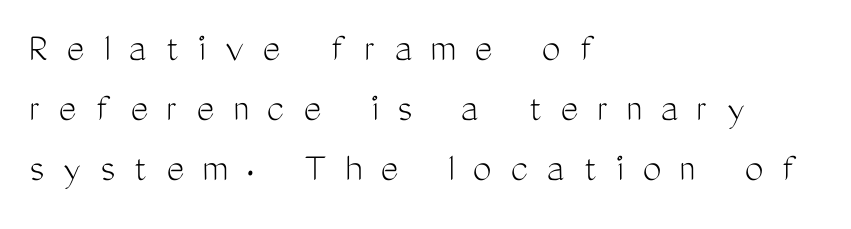
{"serif": "no", "italic": "no", "bold": "no", "weight": "light", "width": "condensed", "stroke_contrast": "medium", "x_height": "medium", "monospaced": "no", "underline": "no", "align": "left", "line_spacing": "normal", "line_spacing_ratio": 1.43, "letter_spacing": "wide", "letter_spacing_em": 0.45, "glyph_px": 42}
